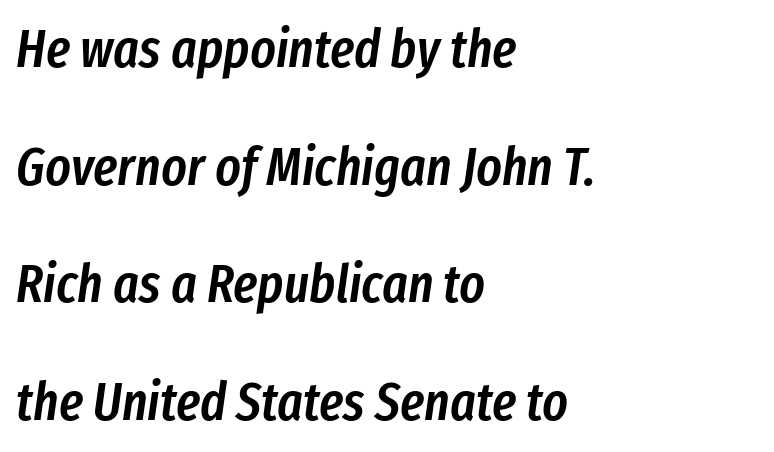
Here the glyphs are tracked normally, forming tight word shapes. Descender tails drop into unmarked territory. Proportional: the letters do not fall into vertical columns. A fair bit of extra ink — the face is semibold, not bold. This sample trades compactness for vertical openness between lines.
